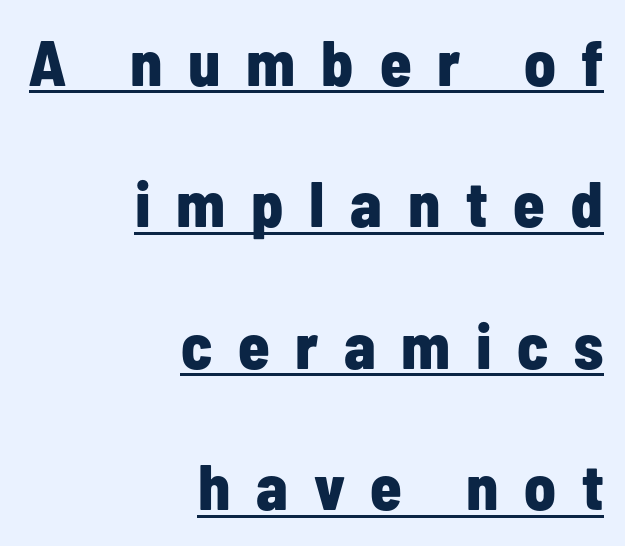
The image shows 64 px bold, condensed sans-serif type, upright; set right-aligned, loose line spacing (2.21x), unusually wide letter spacing (+0.4 em), underlined; low stroke contrast and a medium x-height.
